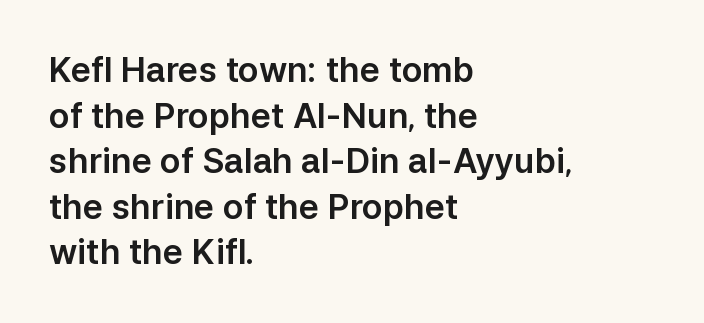
In terms of letterform style, serifs are entirely absent. These lines are set flush left with a ragged right edge. Baseline-to-baseline distance is the conventional proportion of letter height. Honestly, there is no underline to notice here at all. This sample uses an upright cut, with every glyph sitting square on the baseline.
